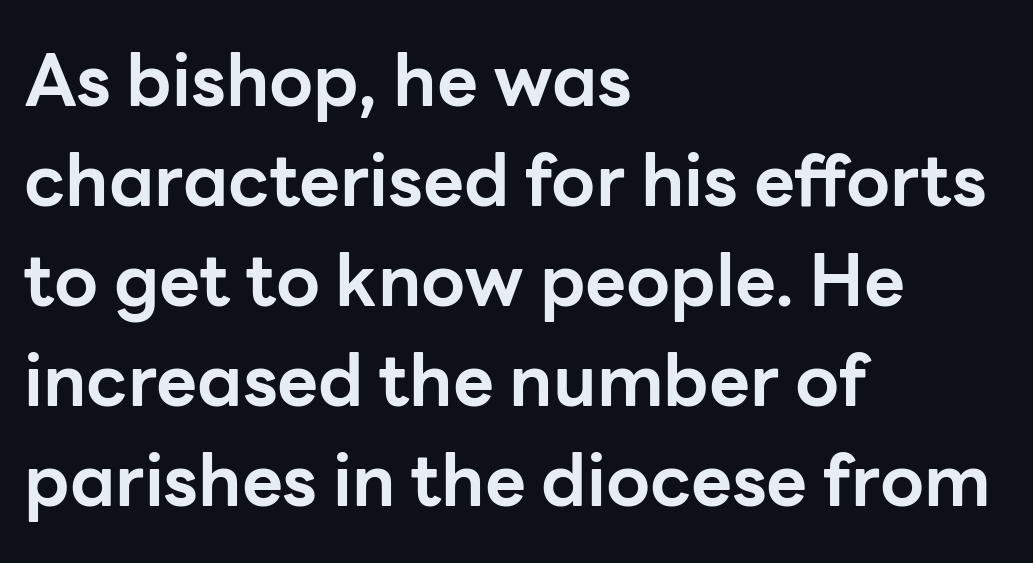
Q: Is the text bold? A: Yes.
Q: Is the text italic (slanted)? A: No, it is upright.
Q: Is the typeface a serif or a sans-serif typeface? A: Sans-serif.
Q: Is the text underlined? A: No.
Q: How is the paragraph aligned? A: Left-aligned.
Q: Is the spacing between letters normal or unusually wide? A: Normal.
Q: Is the spacing between lines tight, normal or loose? A: Normal.
Q: Width (condensed, normal, or wide)? A: Normal.
Q: Stroke contrast? A: Low.
Q: x-height? A: Medium.
Q: Monospaced? A: No.
